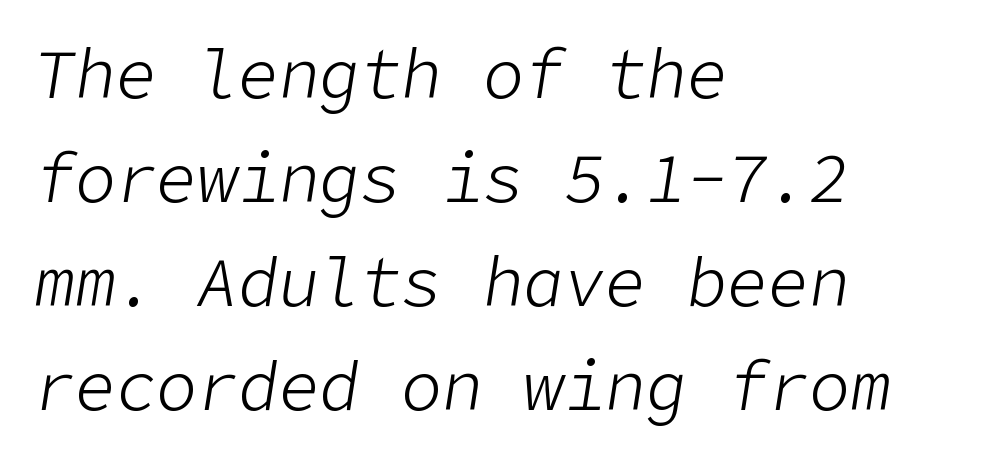
The image shows 68 px light type, italic (leaning right); set left-aligned, normal line spacing (1.53x), normal letter spacing, not underlined; low stroke contrast and a medium x-height.
